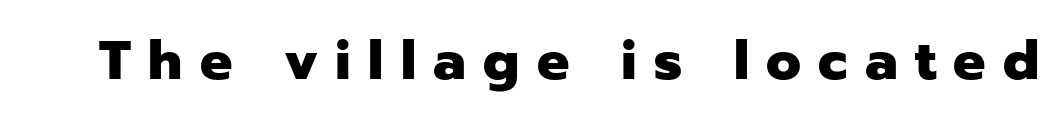
{"serif": "no", "italic": "no", "bold": "yes", "weight": "heavy", "width": "normal", "stroke_contrast": "low", "x_height": "medium", "monospaced": "no", "underline": "no", "letter_spacing": "wide", "letter_spacing_em": 0.32, "glyph_px": 54}
